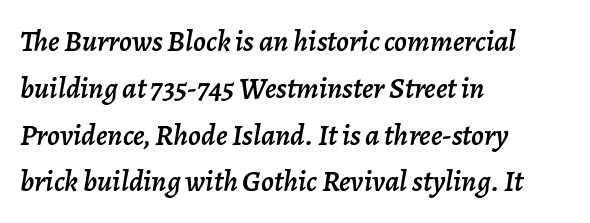
These lines keep a tight, regular rhythm from letter to letter. Baseline-to-baseline distance is the conventional proportion of letter height. Compared with a centered layout, this one pins lines to the left instead. Descender tails drop into unmarked territory. The passage shown is typed in a proportional face where columns would drift.
